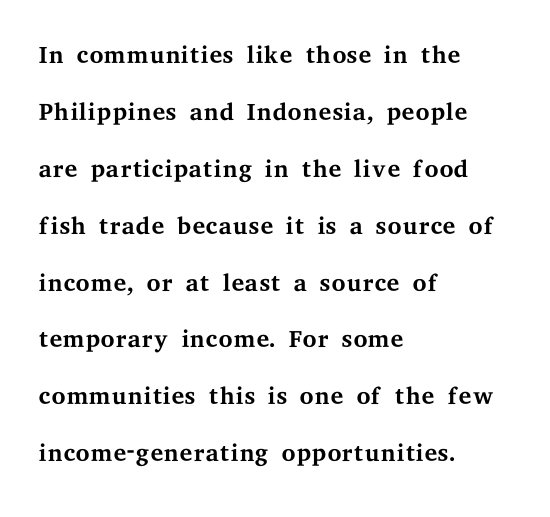
The image shows 36 px regular-weight, wide serif type, upright; set left-aligned, normal line spacing (1.58x), normal letter spacing, not underlined; medium stroke contrast and a medium x-height.
